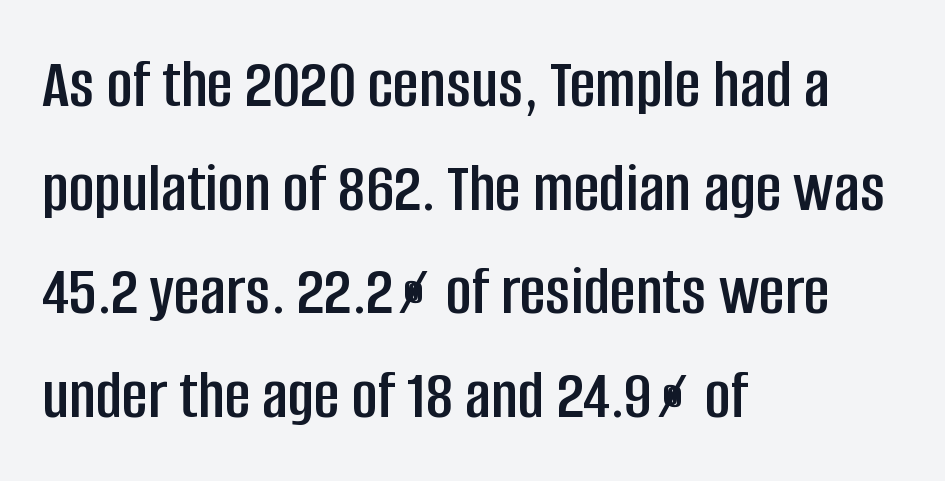
Decoration check: the copy has no underline. A classic flush-left, rag-right setting is used for this passage. In terms of letterform style, serifs are entirely absent. The letters advance in unequal steps, a hallmark of proportional type.
